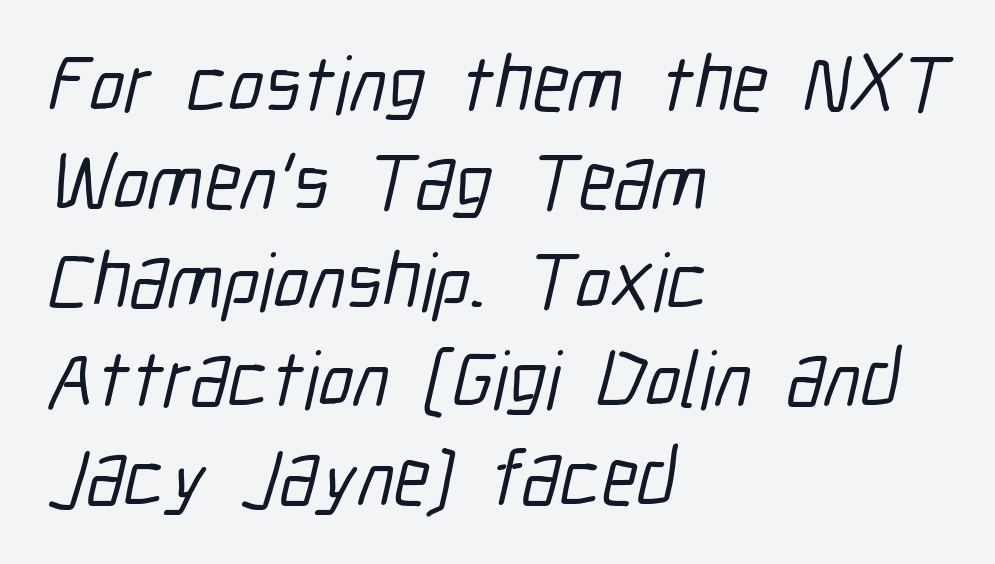
Casual observation: everything's shoved over to the left. Are there feet on the stems? There aren't — it's a sans. The strip under each line holds only bare page. A typesetter would call this zero additional tracking. Note the varied advance widths — an 'i' is clearly narrower than an 'm'.
